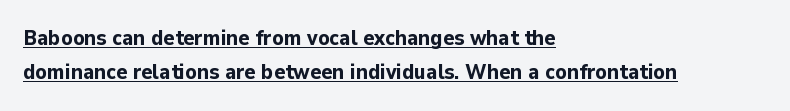
The image shows 21 px bold type, upright; set left-aligned, normal line spacing (1.63x), normal letter spacing, underlined.
